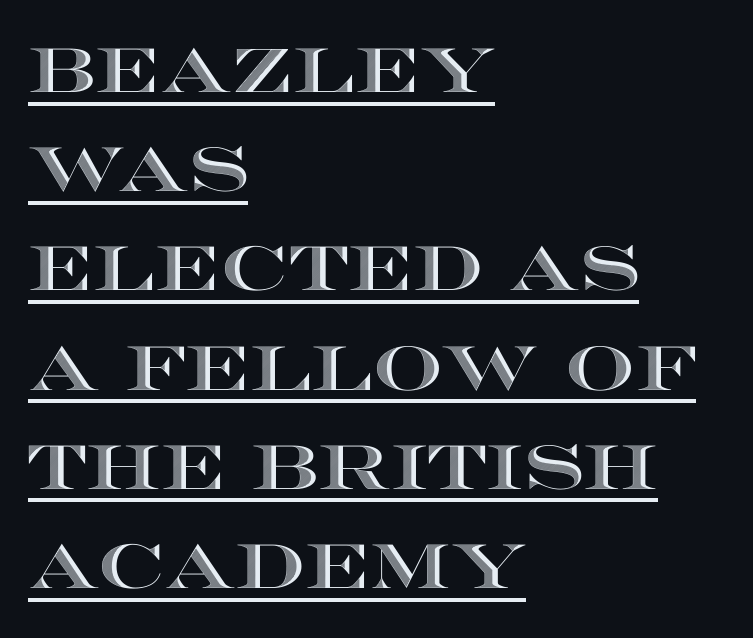
Q: Is the text italic (slanted)? A: No, it is upright.
Q: Is the text underlined? A: Yes.
Q: How is the paragraph aligned? A: Left-aligned.
Q: Is the spacing between letters normal or unusually wide? A: Normal.
Q: Is the spacing between lines tight, normal or loose? A: Normal.
Q: Width (condensed, normal, or wide)? A: Wide.
Q: x-height? A: Large.
Q: Monospaced? A: No.
